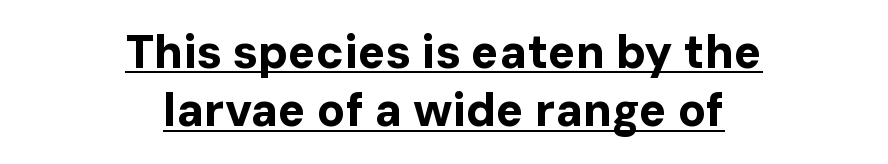
Q: Is the text bold? A: Yes.
Q: Is the text italic (slanted)? A: No, it is upright.
Q: Is the typeface a serif or a sans-serif typeface? A: Sans-serif.
Q: Is the text underlined? A: Yes.
Q: How is the paragraph aligned? A: Centered.
Q: Is the spacing between letters normal or unusually wide? A: Normal.
Q: Is the spacing between lines tight, normal or loose? A: Normal.
Q: Width (condensed, normal, or wide)? A: Normal.
Q: Stroke contrast? A: Low.
Q: x-height? A: Medium.
Q: Monospaced? A: No.
